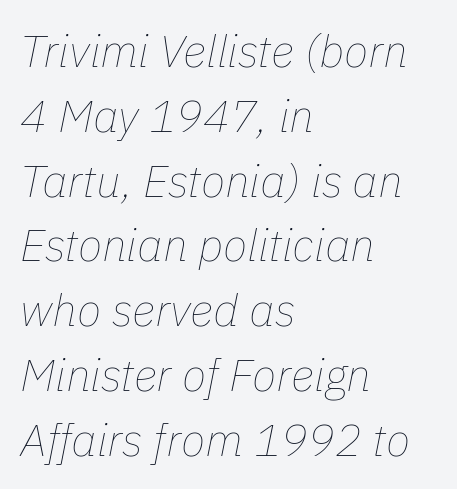
Q: Is the text bold? A: No.
Q: Is the text italic (slanted)? A: Yes, it leans right by about 11 degrees.
Q: Is the text underlined? A: No.
Q: How is the paragraph aligned? A: Left-aligned.
Q: Is the spacing between letters normal or unusually wide? A: Normal.
Q: Is the spacing between lines tight, normal or loose? A: Normal.
Q: Width (condensed, normal, or wide)? A: Normal.
Q: Stroke contrast? A: Low.
Q: x-height? A: Medium.
Q: Monospaced? A: No.
